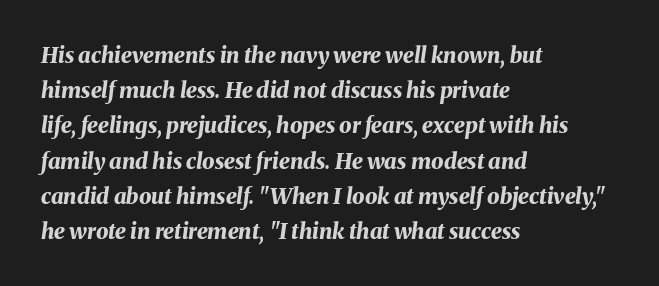
{"italic": "yes", "lean": "right", "slant_degrees": 8, "bold": "yes", "underline": "no", "align": "left", "line_spacing": "normal", "line_spacing_ratio": 1.6, "letter_spacing": "normal", "letter_spacing_em": 0.0, "glyph_px": 22}
